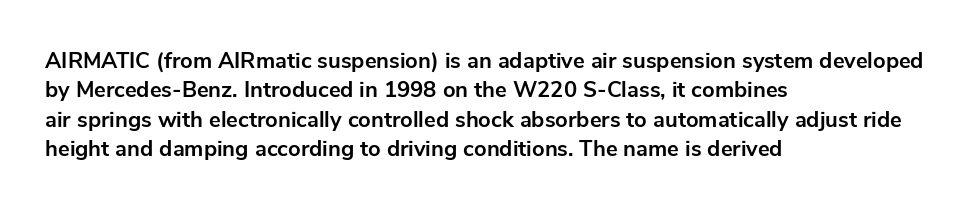
The vertical gap from one line to the next is medium. The rendering uses a bold face; every stroke is thick and dark. When letters stand straight like this, we call the style roman or upright. A typesetter would call this zero additional tracking.
